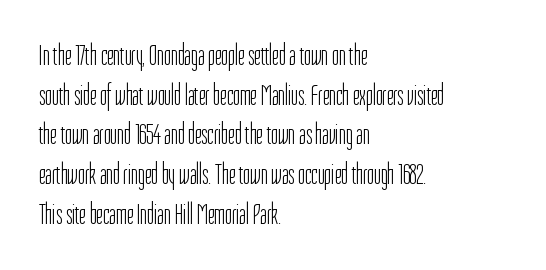
Q: Is the text bold? A: No.
Q: Is the text italic (slanted)? A: No, it is upright.
Q: Is the typeface a serif or a sans-serif typeface? A: Sans-serif.
Q: Is the text underlined? A: No.
Q: How is the paragraph aligned? A: Left-aligned.
Q: Is the spacing between letters normal or unusually wide? A: Normal.
Q: Is the spacing between lines tight, normal or loose? A: Normal.
Q: Width (condensed, normal, or wide)? A: Condensed.
Q: Stroke contrast? A: Low.
Q: x-height? A: Medium.
Q: Monospaced? A: No.
